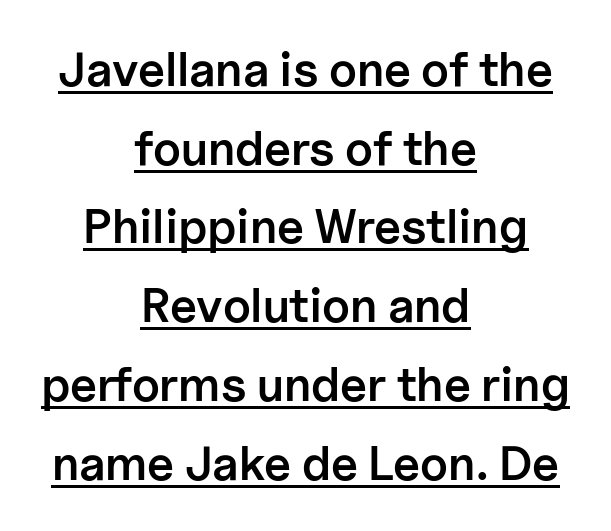
The image shows 48 px semibold sans-serif type, upright; set centered, normal line spacing (1.64x), normal letter spacing, underlined; low stroke contrast and a medium x-height.
